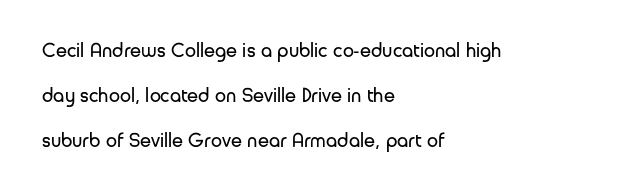
Q: Is the text bold? A: No.
Q: Is the text italic (slanted)? A: No, it is upright.
Q: Is the text underlined? A: No.
Q: How is the paragraph aligned? A: Left-aligned.
Q: Is the spacing between letters normal or unusually wide? A: Normal.
Q: Is the spacing between lines tight, normal or loose? A: Loose.
